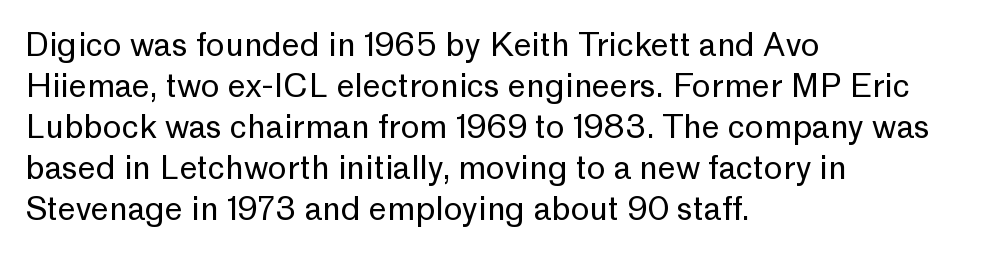
The image shows 32 px regular-weight sans-serif type, upright; set left-aligned, normal line spacing (1.28x), normal letter spacing, not underlined; low stroke contrast and a medium x-height.
